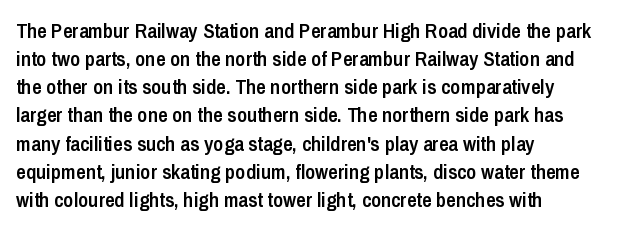
Q: Is the text bold? A: Semi-bold.
Q: Is the text italic (slanted)? A: No, it is upright.
Q: Is the text underlined? A: No.
Q: How is the paragraph aligned? A: Left-aligned.
Q: Is the spacing between letters normal or unusually wide? A: Normal.
Q: Is the spacing between lines tight, normal or loose? A: Normal.
